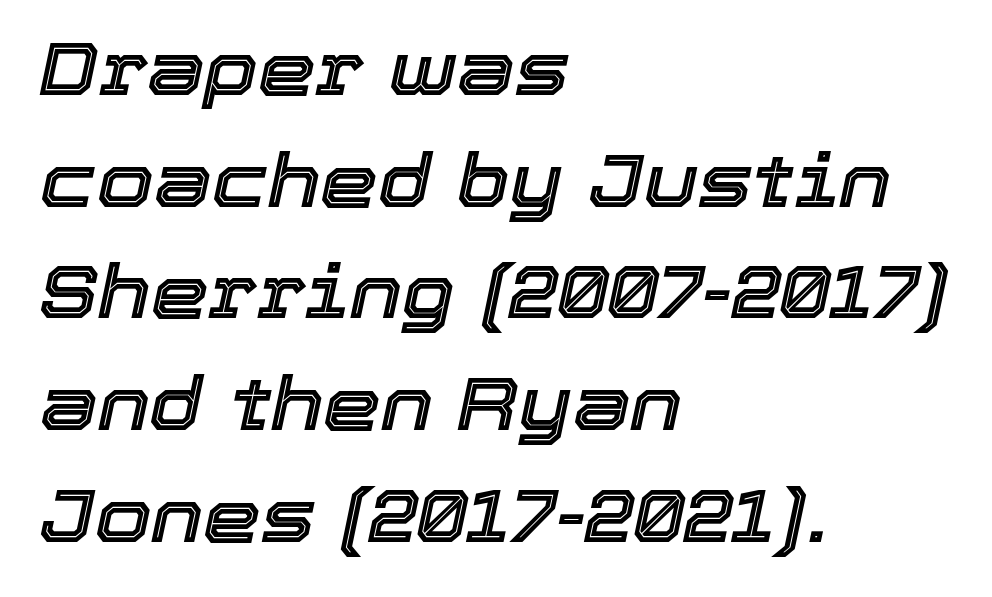
This sample uses an oblique cut, with every glyph tilted off the vertical. Casual observation: everything's shoved over to the left. A clean baseline with only descenders dipping below it. Leading: standard.
